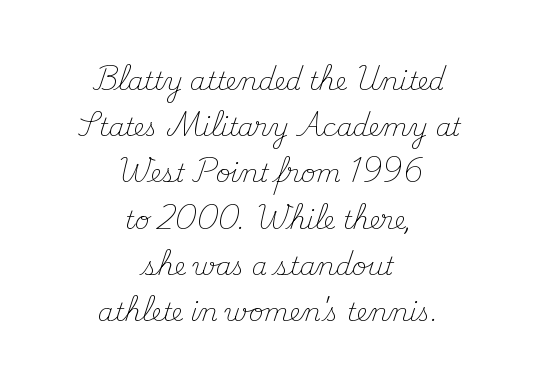
{"bold": "no", "underline": "no", "align": "center", "line_spacing_ratio": 1.85, "letter_spacing": "normal", "letter_spacing_em": 0.0, "glyph_px": 25}
